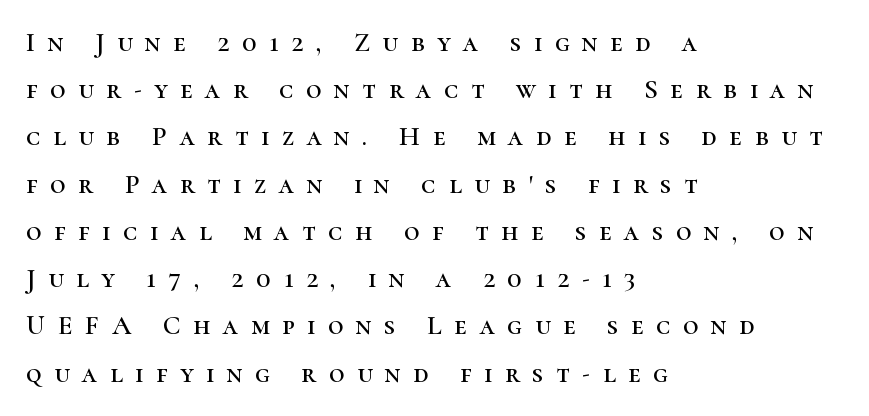
Q: Is the text italic (slanted)? A: No, it is upright.
Q: Is the text underlined? A: No.
Q: How is the paragraph aligned? A: Left-aligned.
Q: Is the spacing between letters normal or unusually wide? A: Unusually wide.
